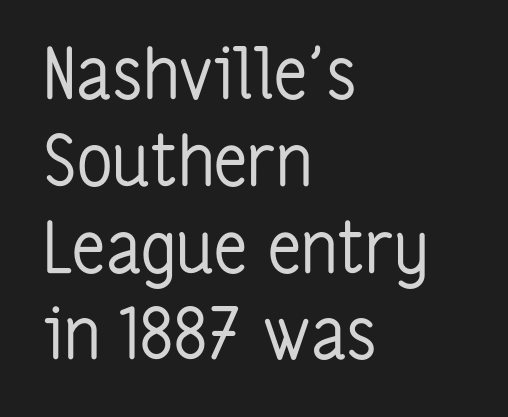
{"serif": "no", "italic": "no", "bold": "no", "weight": "regular", "width": "condensed", "stroke_contrast": "low", "x_height": "medium", "monospaced": "no", "underline": "no", "align": "left", "line_spacing_ratio": 1.24, "letter_spacing": "normal", "letter_spacing_em": 0.0, "glyph_px": 70}
